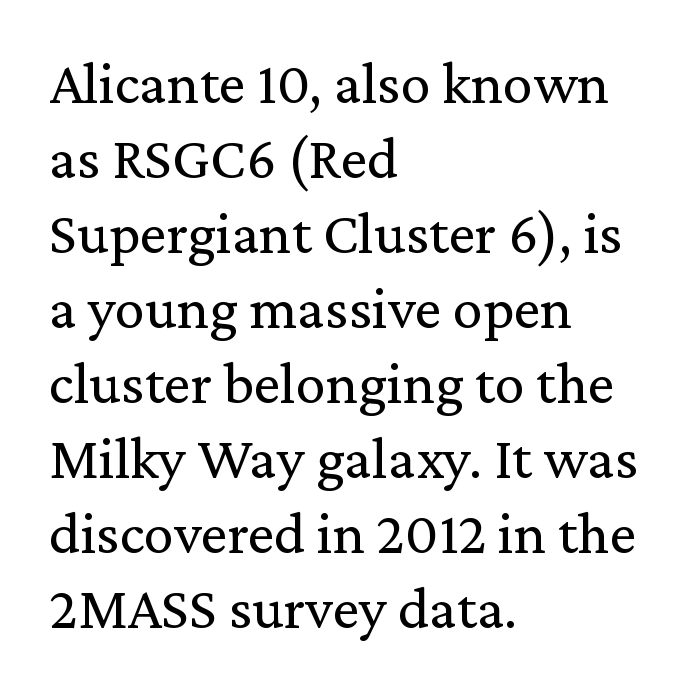
Q: Is the text bold? A: No.
Q: Is the text italic (slanted)? A: No, it is upright.
Q: Is the typeface a serif or a sans-serif typeface? A: Serif.
Q: Is the text underlined? A: No.
Q: How is the paragraph aligned? A: Left-aligned.
Q: Is the spacing between letters normal or unusually wide? A: Normal.
Q: Is the spacing between lines tight, normal or loose? A: Normal.
Q: Width (condensed, normal, or wide)? A: Normal.
Q: Stroke contrast? A: Medium.
Q: x-height? A: Medium.
Q: Monospaced? A: No.
